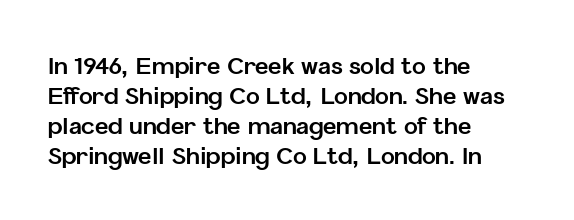
The image shows 23 px bold type, upright; set left-aligned, normal line spacing (1.31x), normal letter spacing, not underlined.
